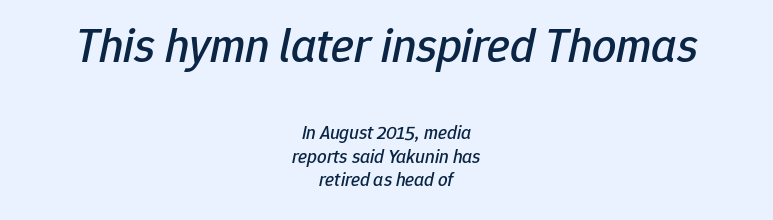
{"italic": "yes", "lean": "right", "slant_degrees": 12, "width": "normal", "stroke_contrast": "low", "x_height": "medium", "monospaced": "no", "underline": "no", "align": "center", "line_spacing_ratio": 1.23, "letter_spacing": "normal", "letter_spacing_em": 0.0, "larger_block": "first", "size_ratio": 2.53, "glyph_px": 48}
